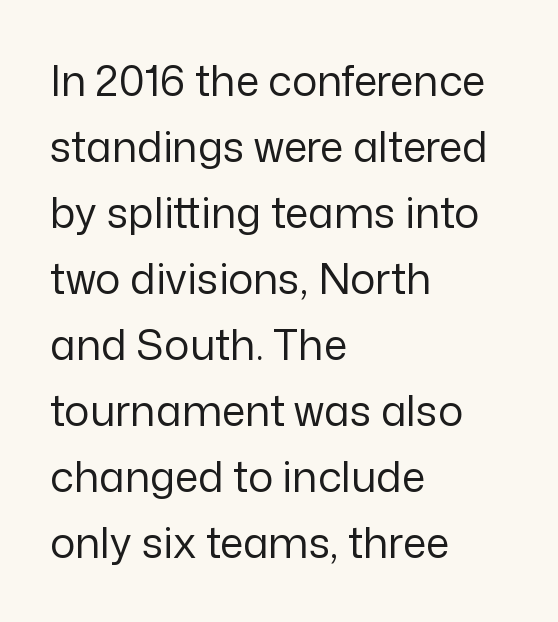
{"serif": "no", "italic": "no", "bold": "no", "weight": "regular", "width": "normal", "stroke_contrast": "low", "x_height": "medium", "monospaced": "no", "underline": "no", "align": "left", "line_spacing": "normal", "line_spacing_ratio": 1.57, "letter_spacing": "normal", "letter_spacing_em": 0.0, "glyph_px": 42}
